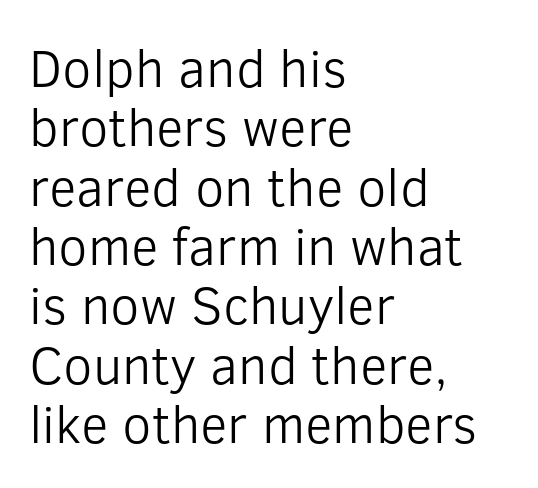
{"serif": "no", "italic": "no", "bold": "no", "weight": "light", "width": "normal", "stroke_contrast": "low", "x_height": "medium", "monospaced": "no", "underline": "no", "align": "left", "line_spacing": "tight", "line_spacing_ratio": 1.12, "letter_spacing": "normal", "letter_spacing_em": 0.0, "glyph_px": 53}
